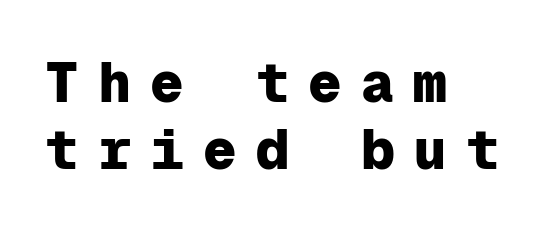
The image shows 56 px heavy sans-serif type, upright, monospaced; set left-aligned, line spacing 1.19x, unusually wide letter spacing (+0.34 em), not underlined; low stroke contrast and a medium x-height.
